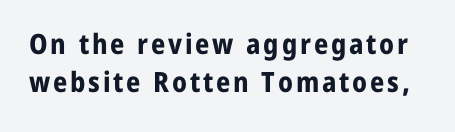
Q: Is the text bold? A: Yes.
Q: Is the text italic (slanted)? A: No, it is upright.
Q: Is the typeface a serif or a sans-serif typeface? A: Sans-serif.
Q: Is the text underlined? A: No.
Q: Is the spacing between lines tight, normal or loose? A: Normal.
Q: Width (condensed, normal, or wide)? A: Normal.
Q: Stroke contrast? A: Low.
Q: x-height? A: Medium.
Q: Monospaced? A: No.
